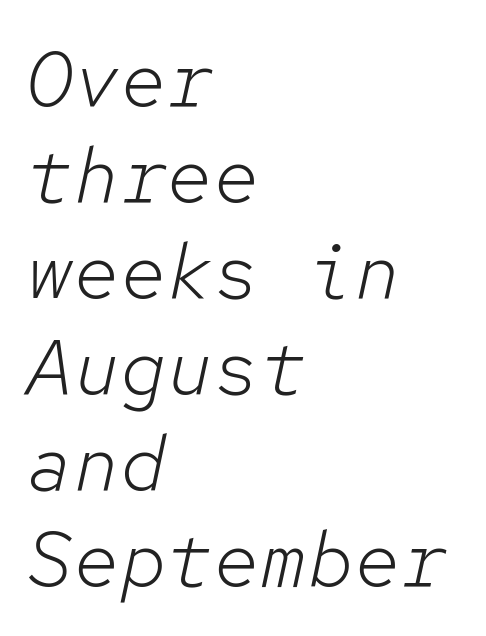
{"italic": "yes", "lean": "right", "slant_degrees": 12, "bold": "no", "weight": "light", "width": "normal", "stroke_contrast": "low", "x_height": "medium", "monospaced": "yes", "underline": "no", "align": "left", "line_spacing_ratio": 1.23, "letter_spacing": "normal", "letter_spacing_em": 0.0, "glyph_px": 78}
